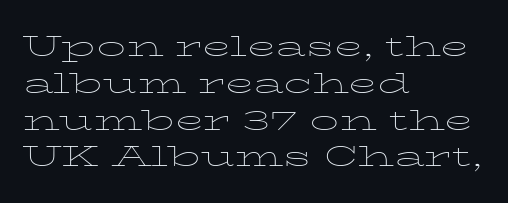
Unlike a clean sans, this face finishes its strokes with serifs. The axis of the letterforms is exactly vertical. These lines are rendered in a variable-pitch font. Layout note: lines flush left. Descender tails drop into unmarked territory.
